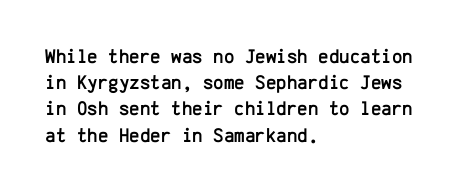
Q: Is the text italic (slanted)? A: No, it is upright.
Q: Is the text underlined? A: No.
Q: How is the paragraph aligned? A: Left-aligned.
Q: Is the spacing between letters normal or unusually wide? A: Normal.
Q: Is the spacing between lines tight, normal or loose? A: Normal.
